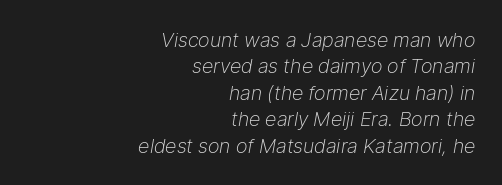
{"italic": "yes", "lean": "right", "slant_degrees": 9, "bold": "no", "underline": "no", "align": "right", "line_spacing": "normal", "line_spacing_ratio": 1.32, "letter_spacing": "normal", "letter_spacing_em": 0.0, "glyph_px": 20}
